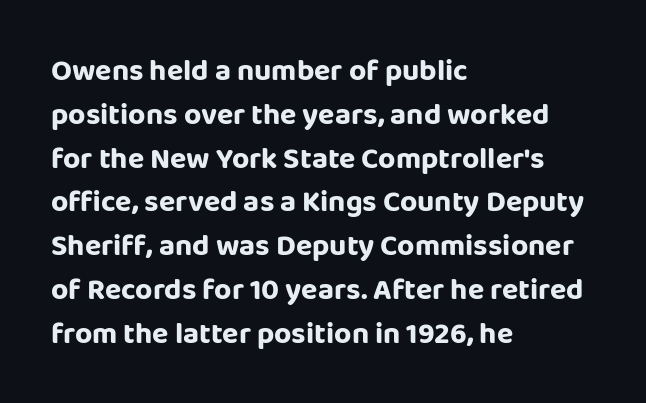
The image shows 30 px sans-serif type, upright; set left-aligned, normal line spacing (1.46x), normal letter spacing, not underlined; low stroke contrast and a large x-height.
